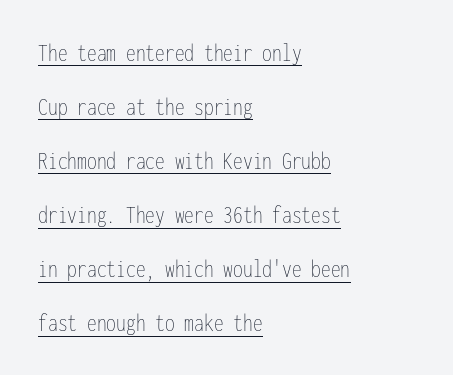
Somebody hit Ctrl+U on this one — the words are underlined. The space between consecutive lines is lavish. The type sits square on the baseline with zero lean. The typesetting does not lean heavy: it is not bold.
